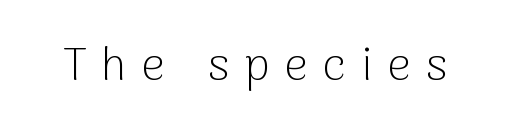
{"serif": "no", "italic": "no", "bold": "no", "weight": "light", "width": "normal", "stroke_contrast": "low", "x_height": "medium", "monospaced": "no", "underline": "no", "letter_spacing": "wide", "letter_spacing_em": 0.33, "glyph_px": 46}
